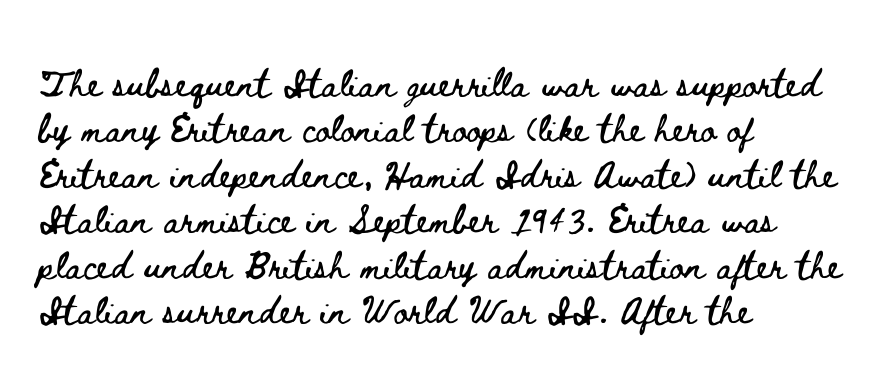
{"width": "wide", "stroke_contrast": "low", "x_height": "small", "monospaced": "no", "underline": "no", "align": "left", "line_spacing": "normal", "line_spacing_ratio": 1.3, "letter_spacing": "normal", "letter_spacing_em": 0.0, "glyph_px": 35}
